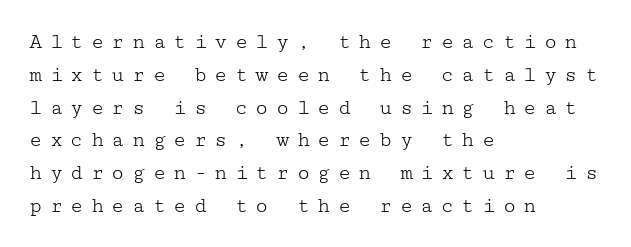
The image shows 22 px text type, upright; set left-aligned, normal line spacing (1.49x), unusually wide letter spacing (+0.33 em), not underlined.
